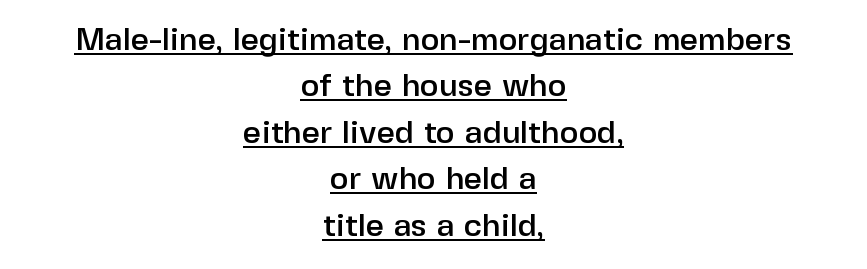
{"serif": "no", "italic": "no", "width": "normal", "stroke_contrast": "low", "x_height": "medium", "monospaced": "no", "underline": "yes", "align": "center", "line_spacing": "normal", "line_spacing_ratio": 1.45, "letter_spacing": "normal", "letter_spacing_em": 0.0, "glyph_px": 32}
